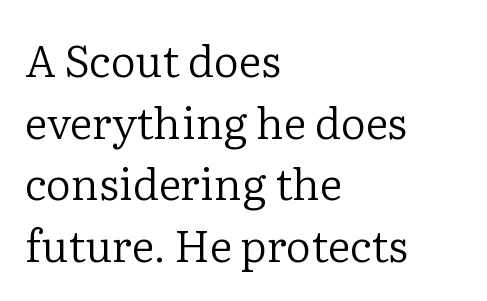
{"serif": "yes", "italic": "no", "bold": "no", "weight": "regular", "width": "normal", "stroke_contrast": "low", "x_height": "medium", "monospaced": "no", "underline": "no", "align": "left", "line_spacing": "normal", "line_spacing_ratio": 1.4, "letter_spacing": "normal", "letter_spacing_em": 0.0, "glyph_px": 44}
